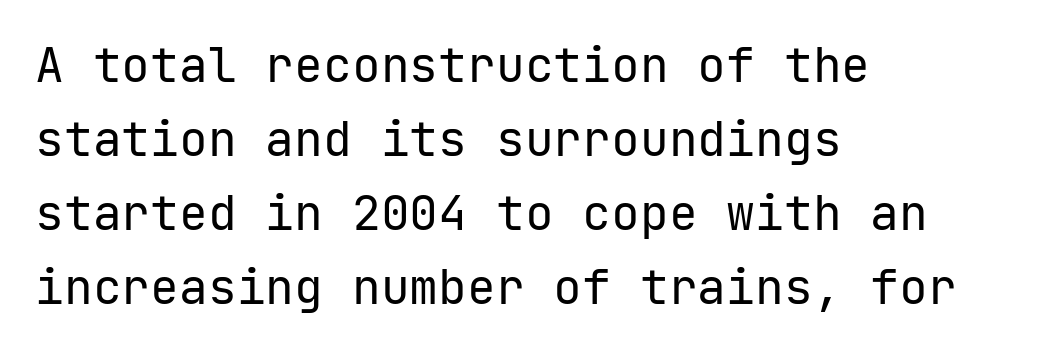
{"serif": "no", "italic": "no", "bold": "no", "weight": "regular", "width": "normal", "stroke_contrast": "low", "x_height": "medium", "monospaced": "yes", "underline": "no", "align": "left", "line_spacing": "normal", "line_spacing_ratio": 1.54, "letter_spacing": "normal", "letter_spacing_em": 0.0, "glyph_px": 48}
